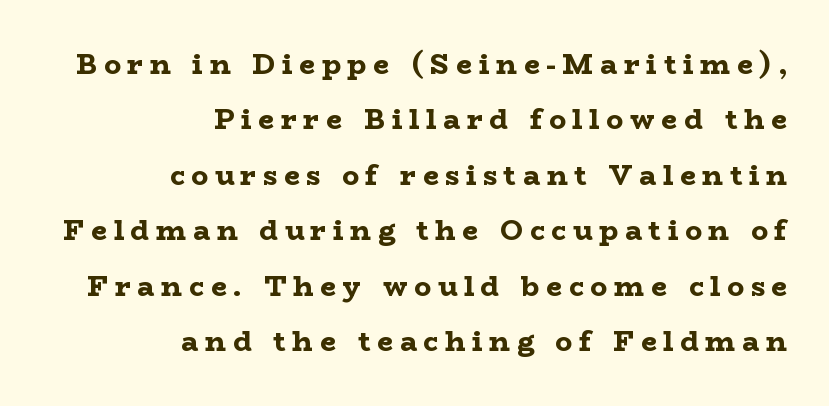
Q: Is the text bold? A: Yes.
Q: Is the text italic (slanted)? A: No, it is upright.
Q: Is the typeface a serif or a sans-serif typeface? A: Serif.
Q: Is the text underlined? A: No.
Q: How is the paragraph aligned? A: Right-aligned.
Q: Is the spacing between letters normal or unusually wide? A: Unusually wide.
Q: Is the spacing between lines tight, normal or loose? A: Loose.
Q: Width (condensed, normal, or wide)? A: Wide.
Q: Stroke contrast? A: Low.
Q: x-height? A: Medium.
Q: Monospaced? A: No.
